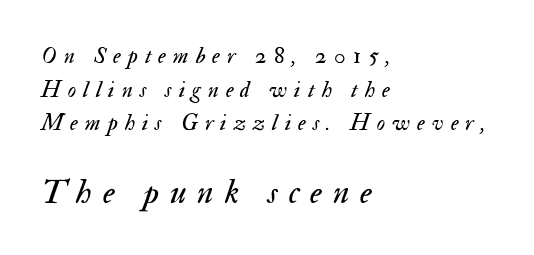
You could not count columns in this text — the font is proportionally spaced. The font's italic variant was chosen for this text. The rendering uses a moderate line-height, typical for paragraphs. Character size in the trailing block exceeds that of the leading block.
